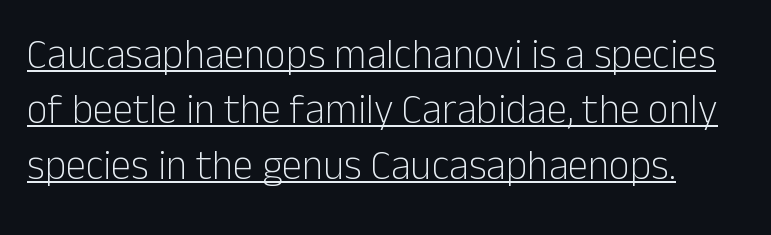
The image shows 41 px light sans-serif type, upright; set normal line spacing (1.35x), normal letter spacing, underlined; low stroke contrast and a medium x-height.
